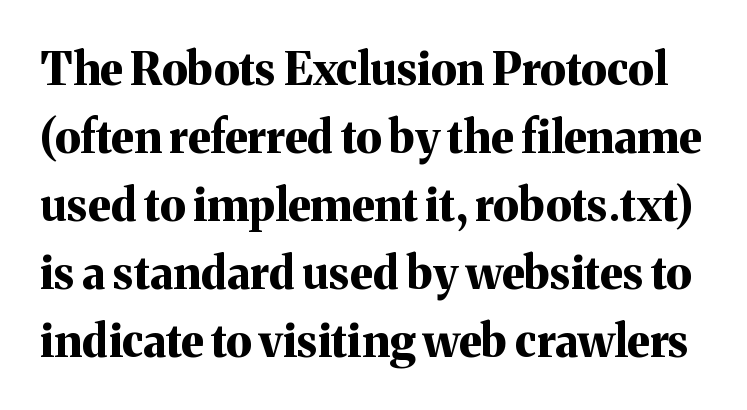
{"serif": "yes", "italic": "no", "bold": "yes", "weight": "bold", "width": "normal", "stroke_contrast": "medium", "x_height": "medium", "monospaced": "no", "underline": "no", "line_spacing": "normal", "line_spacing_ratio": 1.51, "letter_spacing": "normal", "letter_spacing_em": 0.0, "glyph_px": 45}
